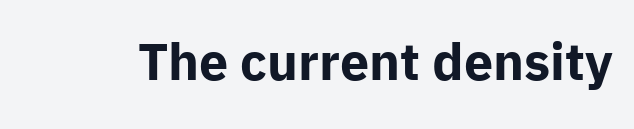
Q: Is the text bold? A: Yes.
Q: Is the text italic (slanted)? A: No, it is upright.
Q: Is the typeface a serif or a sans-serif typeface? A: Sans-serif.
Q: Is the text underlined? A: No.
Q: Is the spacing between letters normal or unusually wide? A: Normal.
Q: Width (condensed, normal, or wide)? A: Normal.
Q: Stroke contrast? A: Low.
Q: x-height? A: Medium.
Q: Monospaced? A: No.
